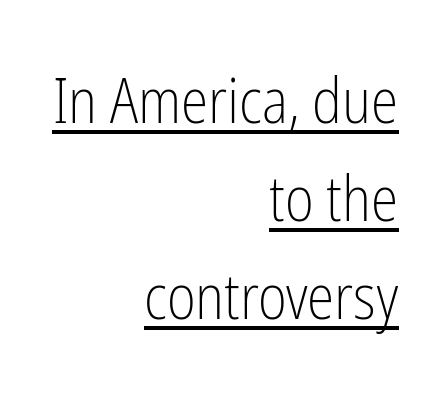
Here the designer chose a conventional face with non-uniform glyph widths. The strokes carry an ordinary text weight at most. The font's upright variant was chosen for this text. Letterform terminals end flat and unadorned throughout the passage.
